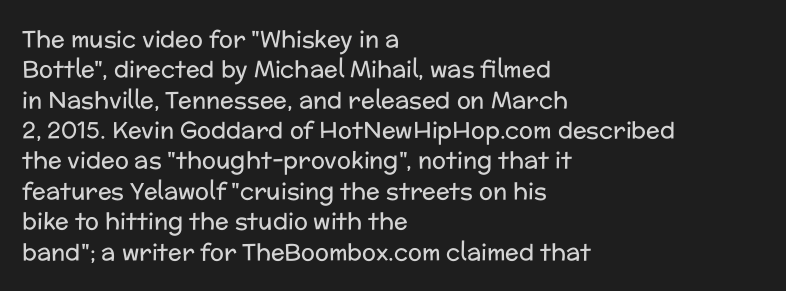
The space directly below the letters is spotless. Caption: standard tracking, unaltered. Vertically, the passage feels balanced, rows spaced as you'd expect. Does the lettering tilt? It doesn't — this is upright.
